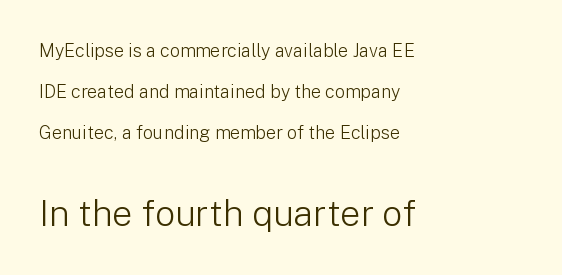
{"serif": "no", "italic": "no", "bold": "no", "weight": "light", "width": "normal", "stroke_contrast": "low", "x_height": "medium", "monospaced": "no", "underline": "no", "align": "left", "line_spacing": "loose", "line_spacing_ratio": 2.29, "letter_spacing": "normal", "letter_spacing_em": 0.0, "larger_block": "second", "size_ratio": 2.0, "glyph_px": 36}
